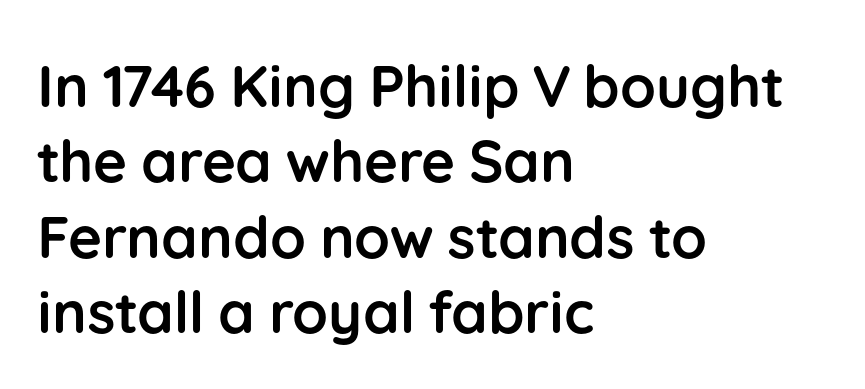
{"serif": "no", "italic": "no", "bold": "yes", "weight": "semibold", "width": "normal", "stroke_contrast": "low", "x_height": "medium", "monospaced": "no", "underline": "no", "align": "left", "line_spacing": "normal", "line_spacing_ratio": 1.3, "letter_spacing": "normal", "letter_spacing_em": 0.0, "glyph_px": 58}
